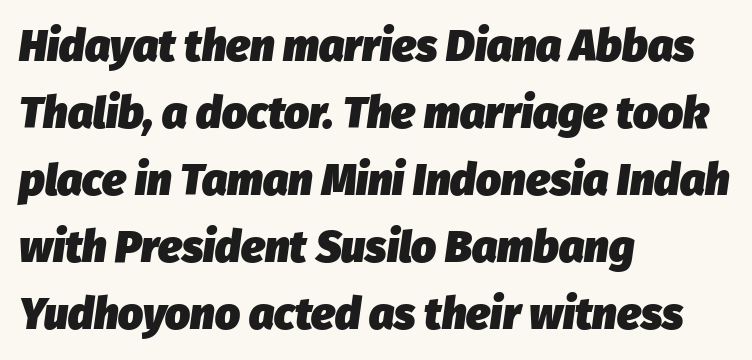
A normal amount of white space separates one row of letters from the next. The face used here is rendered with its standard letterfit. In terms of posture, this sample is oblique. A dark, heavy texture on the line: the type is bold. Glance below the letters and you will spot only blank space. All the whitespace from short lines collects on the right.
